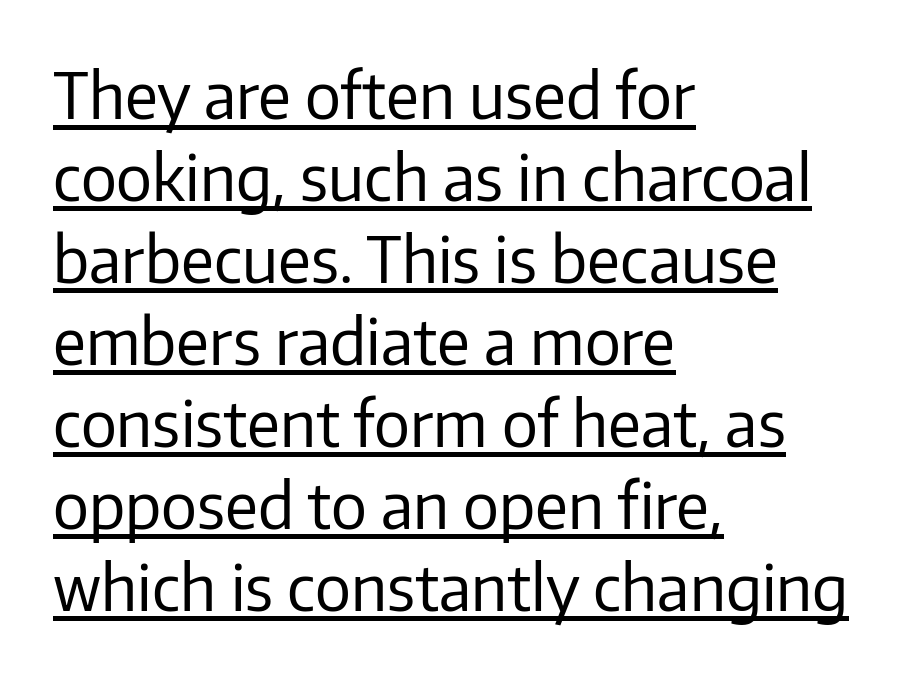
The image shows 64 px regular-weight sans-serif type, upright; set left-aligned, normal line spacing (1.28x), normal letter spacing, underlined; low stroke contrast and a medium x-height.
